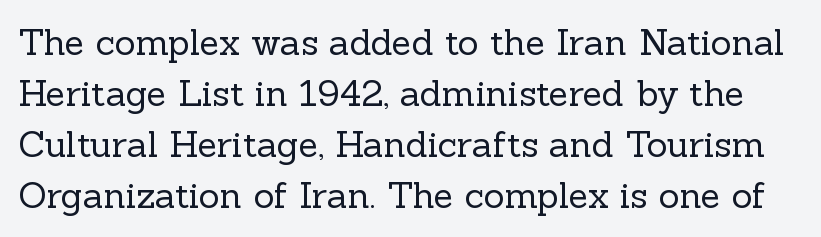
{"serif": "yes", "italic": "no", "bold": "no", "weight": "regular", "width": "normal", "x_height": "medium", "monospaced": "no", "underline": "no", "line_spacing": "normal", "line_spacing_ratio": 1.42, "letter_spacing": "normal", "letter_spacing_em": 0.0, "glyph_px": 36}
